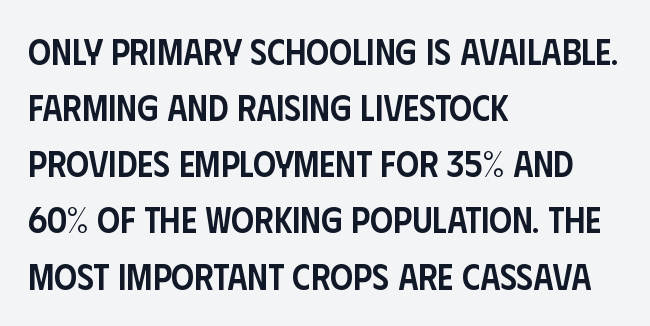
{"serif": "no", "italic": "no", "bold": "semi", "weight": "semibold", "width": "condensed", "stroke_contrast": "low", "x_height": "large", "monospaced": "no", "underline": "no", "align": "left", "line_spacing": "normal", "line_spacing_ratio": 1.56, "letter_spacing": "normal", "letter_spacing_em": 0.0, "glyph_px": 36}
